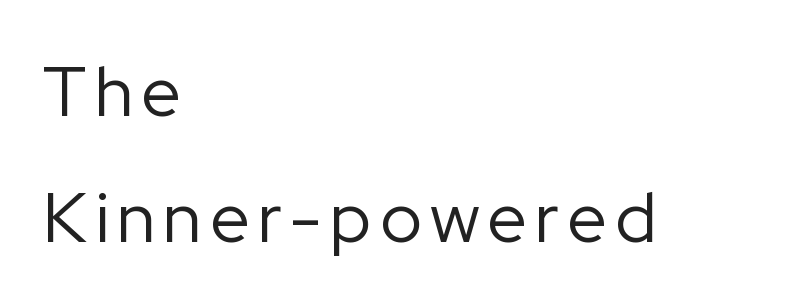
The image shows 71 px regular-weight sans-serif type, upright; set left-aligned, line spacing 1.77x, not underlined; low stroke contrast and a medium x-height.
